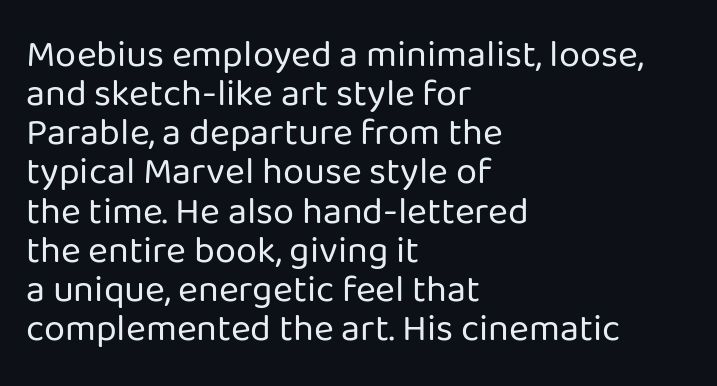
Q: Is the text bold? A: No.
Q: Is the text italic (slanted)? A: No, it is upright.
Q: Is the typeface a serif or a sans-serif typeface? A: Sans-serif.
Q: Is the text underlined? A: No.
Q: How is the paragraph aligned? A: Left-aligned.
Q: Is the spacing between letters normal or unusually wide? A: Normal.
Q: Is the spacing between lines tight, normal or loose? A: Tight.
Q: Width (condensed, normal, or wide)? A: Normal.
Q: Stroke contrast? A: Low.
Q: x-height? A: Medium.
Q: Monospaced? A: No.
